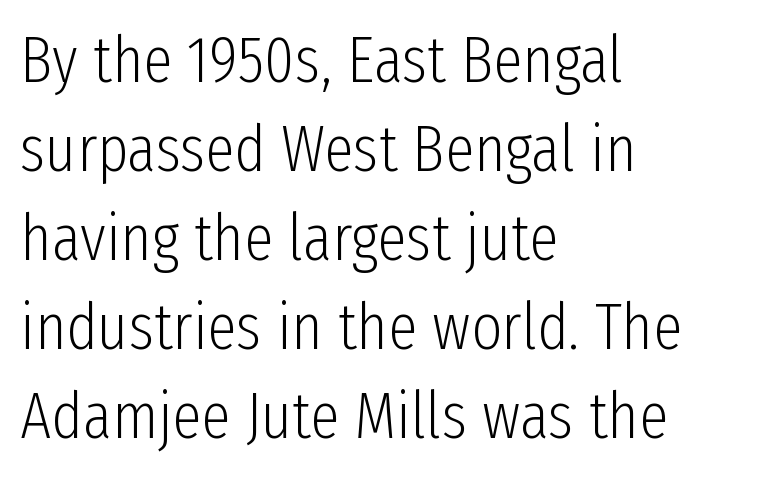
One-word summary of the alignment: left. Nothing unusual about the tracking: characters are spaced as the font intends. Is the stroke heavy? The answer is a plain regular-or-lighter. Words float on clear page, feet unadorned. Leading: standard. What kind of face is this? One without serifs — a sans.
